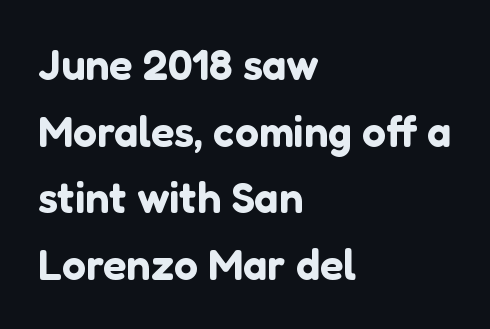
Character widths vary here, with narrow letters taking less room than wide ones. Clear beneath every line of the passage. Posture: straight, roman, zero tilt. Each line starts at the same left margin while the right side varies. Nothing unusual about the tracking: characters are spaced as the font intends.
